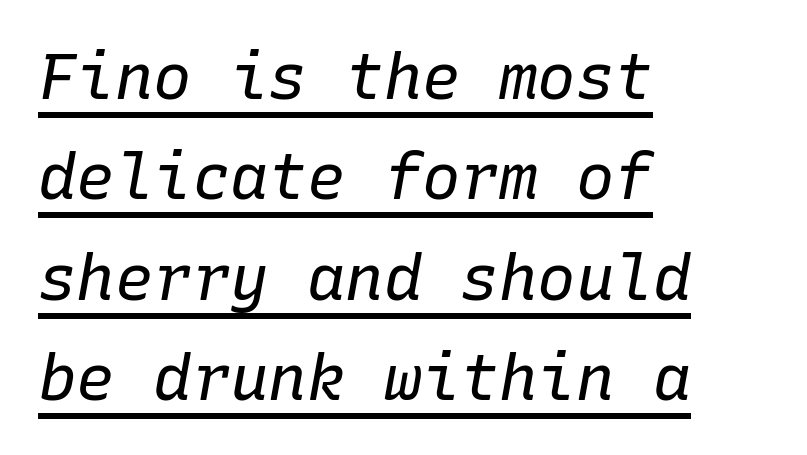
{"italic": "yes", "lean": "right", "slant_degrees": 10, "bold": "no", "weight": "regular", "width": "normal", "stroke_contrast": "low", "x_height": "medium", "monospaced": "yes", "underline": "yes", "align": "left", "line_spacing": "normal", "line_spacing_ratio": 1.57, "letter_spacing": "normal", "letter_spacing_em": 0.0, "glyph_px": 64}
